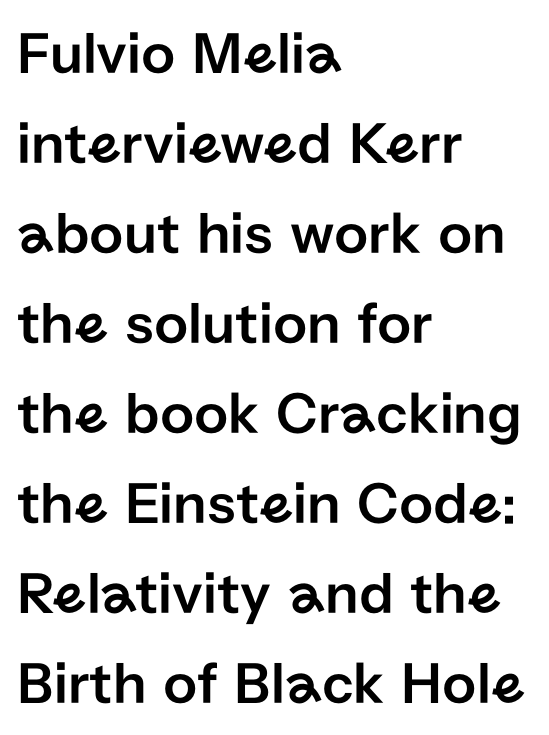
{"serif": "no", "italic": "no", "width": "normal", "stroke_contrast": "low", "x_height": "medium", "monospaced": "no", "underline": "no", "align": "left", "line_spacing": "normal", "line_spacing_ratio": 1.5, "letter_spacing": "normal", "letter_spacing_em": 0.0, "glyph_px": 60}
